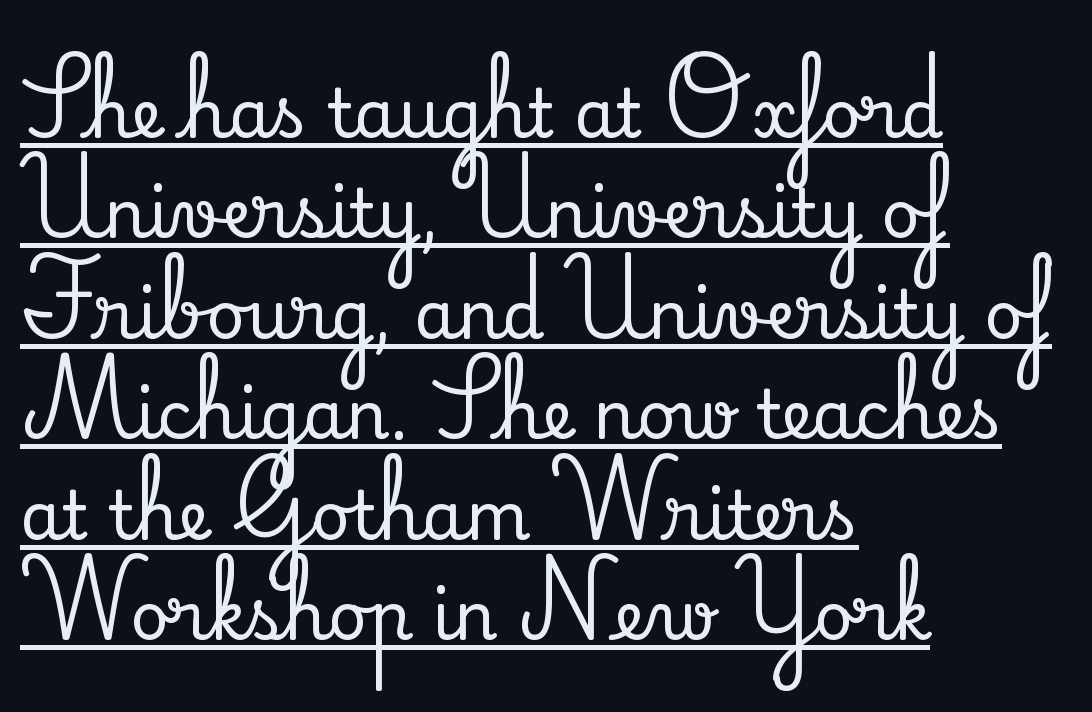
Q: Is the text italic (slanted)? A: No, it is upright.
Q: Is the typeface a serif or a sans-serif typeface? A: Serif.
Q: Is the text underlined? A: Yes.
Q: How is the paragraph aligned? A: Left-aligned.
Q: Is the spacing between letters normal or unusually wide? A: Normal.
Q: Is the spacing between lines tight, normal or loose? A: Normal.
Q: Width (condensed, normal, or wide)? A: Normal.
Q: Stroke contrast? A: Medium.
Q: x-height? A: Small.
Q: Monospaced? A: No.
